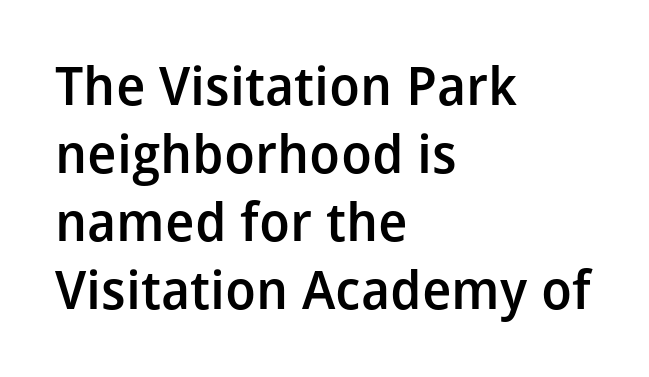
The image shows 53 px semibold sans-serif type, upright; set left-aligned, normal line spacing (1.28x), normal letter spacing, not underlined; low stroke contrast and a medium x-height.
